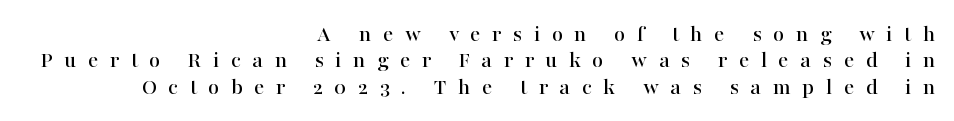
The image shows 24 px text type, upright; set right-aligned, tight line spacing (1.1x), unusually wide letter spacing (+0.48 em), not underlined.
